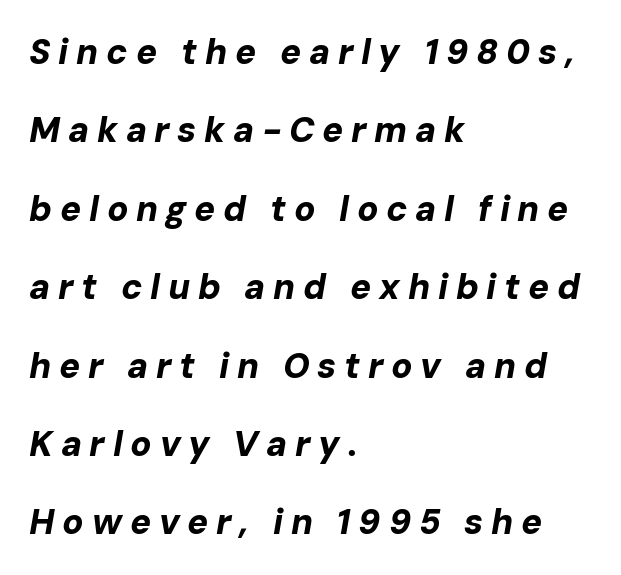
Students, note that the glyphs here are deliberately spaced far apart. Leading: increased. Proportional: the letters do not fall into vertical columns. The passage is arranged the way most books set body copy — flush left. The letters are slanted; this is an italic face. The passage shown is not underscored anywhere.
